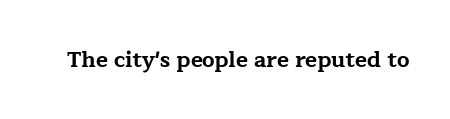
{"italic": "no", "bold": "yes", "underline": "no", "letter_spacing": "normal", "letter_spacing_em": 0.0, "glyph_px": 22}
